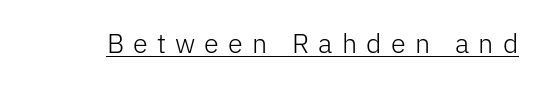
The letters stand upright; this is a roman face. The passage shown is underscored from start to finish. The passage shown is not bold in any degree. Words appear elongated and porous because spacing is wide.
